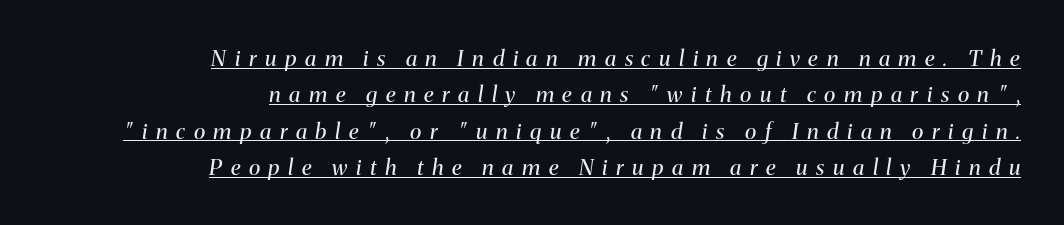
The image shows 22 px text type, italic (leaning right); set right-aligned, normal line spacing (1.65x), unusually wide letter spacing (+0.39 em), underlined.
